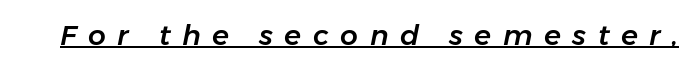
Q: Is the text italic (slanted)? A: Yes, it leans right by about 11 degrees.
Q: Is the text underlined? A: Yes.
Q: Is the spacing between letters normal or unusually wide? A: Unusually wide.
Q: Width (condensed, normal, or wide)? A: Normal.
Q: Stroke contrast? A: Low.
Q: x-height? A: Medium.
Q: Monospaced? A: No.
